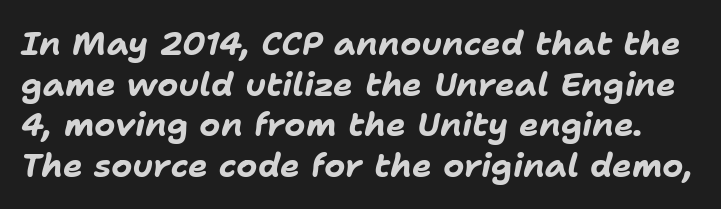
{"italic": "yes", "lean": "right", "slant_degrees": 11, "bold": "yes", "weight": "bold", "width": "normal", "stroke_contrast": "low", "x_height": "medium", "monospaced": "no", "underline": "no", "line_spacing_ratio": 1.23, "letter_spacing": "normal", "letter_spacing_em": 0.0, "glyph_px": 33}
